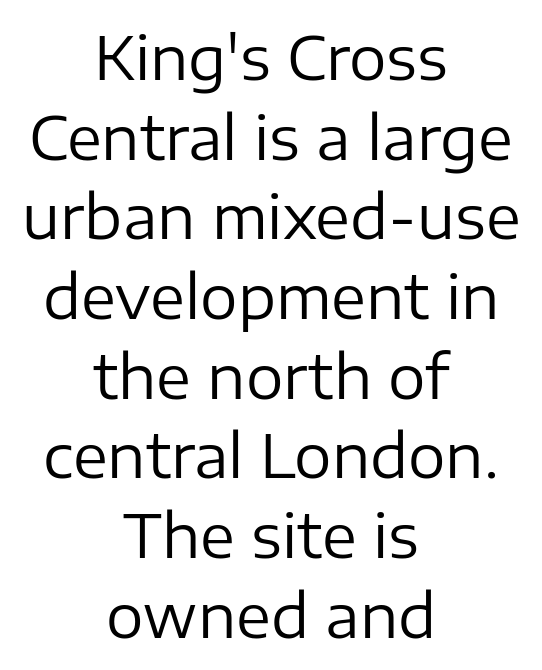
Q: Is the text bold? A: No.
Q: Is the text italic (slanted)? A: No, it is upright.
Q: Is the typeface a serif or a sans-serif typeface? A: Sans-serif.
Q: Is the text underlined? A: No.
Q: How is the paragraph aligned? A: Centered.
Q: Is the spacing between letters normal or unusually wide? A: Normal.
Q: Is the spacing between lines tight, normal or loose? A: Normal.
Q: Width (condensed, normal, or wide)? A: Normal.
Q: Stroke contrast? A: Low.
Q: x-height? A: Medium.
Q: Monospaced? A: No.
